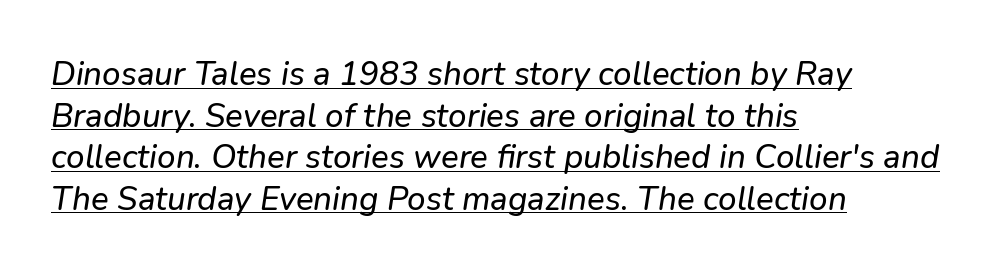
The image shows 33 px sans-serif type; set left-aligned, normal line spacing (1.26x), normal letter spacing, underlined; low stroke contrast and a medium x-height.
